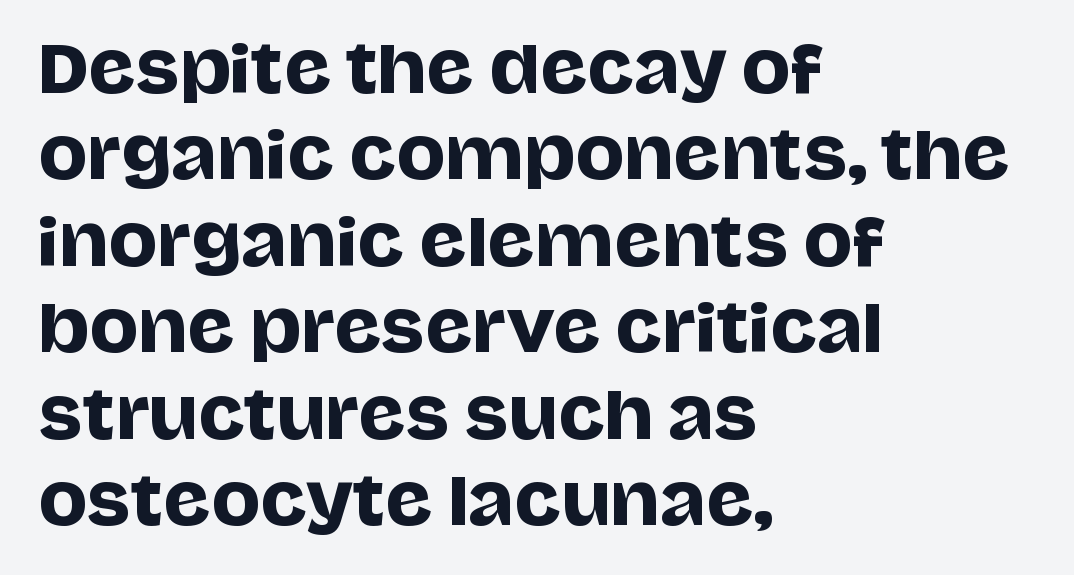
When letters stand straight like this, we call the style roman or upright. Each letter keeps its own natural width here, so spacing adapts to shape. One-word summary of the alignment: left. The line texture is even and compact thanks to regular tracking.
